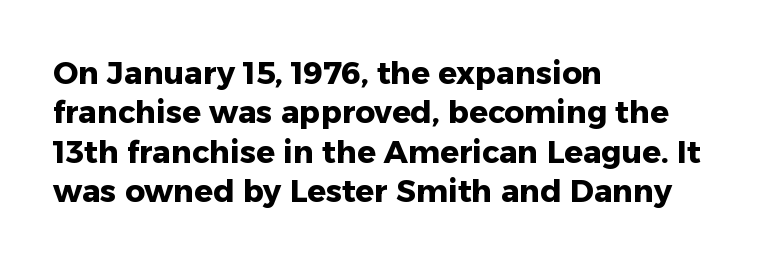
Characters remain perfectly vertical along every line. What stands out about the letter spacing? Nothing — it is the standard amount. Leftover space on each line is placed entirely after the last word. The string is rendered with underlining switched off. Typographically, this falls in the sans-serif category. The rows are spaced the way most documents space them.
